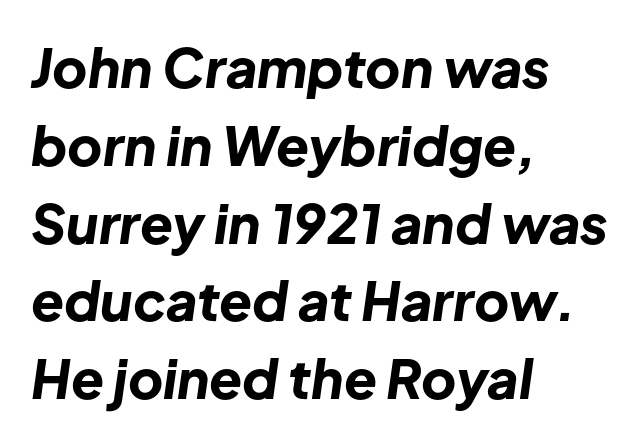
{"italic": "yes", "lean": "right", "slant_degrees": 8, "bold": "yes", "weight": "bold", "width": "normal", "stroke_contrast": "low", "x_height": "medium", "monospaced": "no", "underline": "no", "align": "left", "line_spacing": "normal", "line_spacing_ratio": 1.44, "letter_spacing": "normal", "letter_spacing_em": 0.0, "glyph_px": 54}
